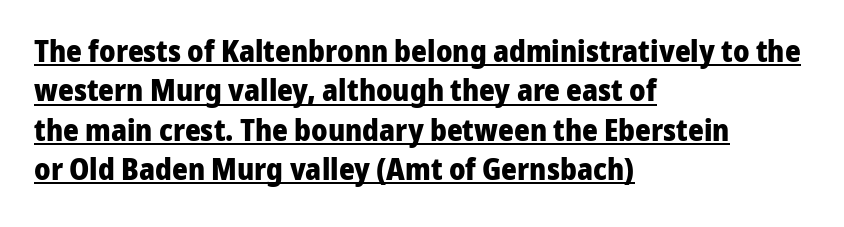
The letters advance in unequal steps, a hallmark of proportional type. In terms of letterspacing, this is plain default setting. Stroke terminals: plain, sans-serif. A dark, heavy texture on the line: the type is bold. The words here are underlined.
